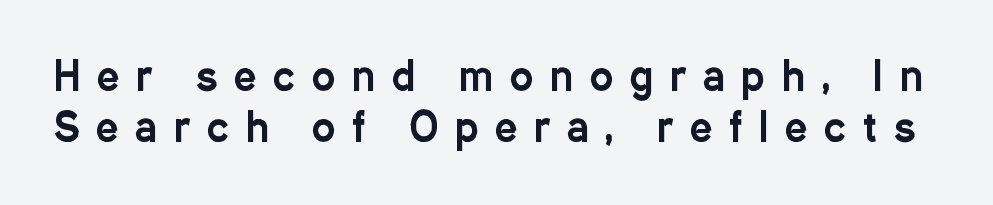
Q: Is the text italic (slanted)? A: No, it is upright.
Q: Is the typeface a serif or a sans-serif typeface? A: Sans-serif.
Q: Is the text underlined? A: No.
Q: Is the spacing between letters normal or unusually wide? A: Unusually wide.
Q: Is the spacing between lines tight, normal or loose? A: Normal.
Q: Width (condensed, normal, or wide)? A: Condensed.
Q: Stroke contrast? A: Low.
Q: x-height? A: Medium.
Q: Monospaced? A: No.
